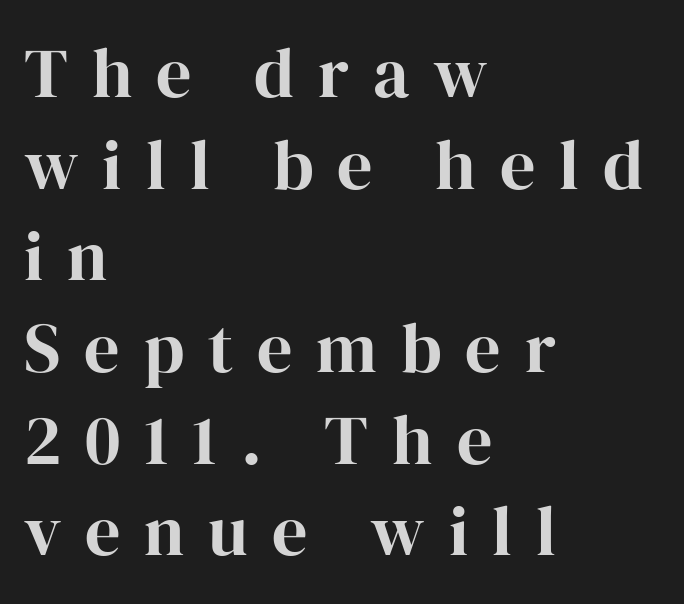
Q: Is the text italic (slanted)? A: No, it is upright.
Q: Is the typeface a serif or a sans-serif typeface? A: Serif.
Q: Is the text underlined? A: No.
Q: How is the paragraph aligned? A: Left-aligned.
Q: Is the spacing between letters normal or unusually wide? A: Unusually wide.
Q: Is the spacing between lines tight, normal or loose? A: Normal.
Q: Width (condensed, normal, or wide)? A: Normal.
Q: Stroke contrast? A: High.
Q: x-height? A: Medium.
Q: Monospaced? A: No.
